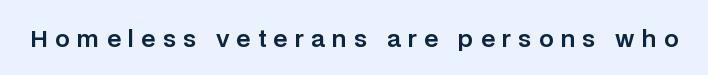
Does extra space separate the letters? Yes, quite a lot of it. Upright lettering throughout. The gap between lines stays unmarked.
